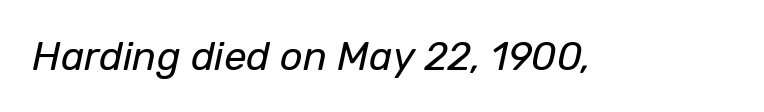
The image shows 40 px regular-weight type, italic (leaning right); set normal letter spacing, not underlined; low stroke contrast and a medium x-height.
